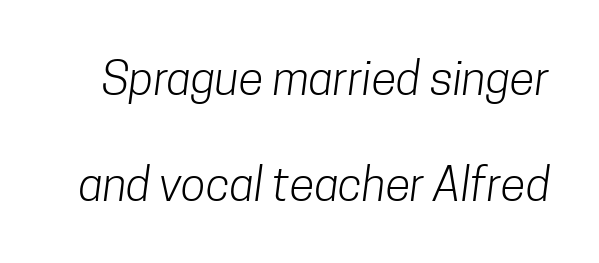
Compared with a typical body face, this is equally light or lighter still. This sample uses a sans-serif face. Check under the words: just untouched page. Nothing unusual about the tracking: characters are spaced as the font intends.
